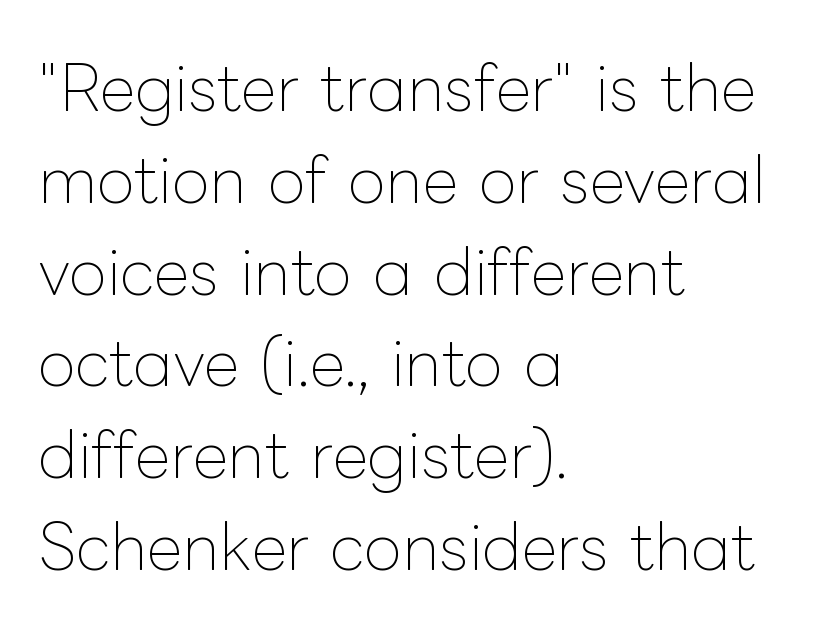
The image shows 62 px thin type, upright; set left-aligned, normal line spacing (1.48x), normal letter spacing, not underlined; low stroke contrast and a medium x-height.
